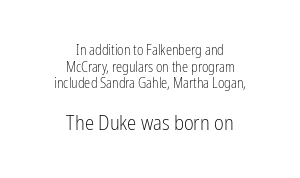
{"italic": "no", "bold": "no", "underline": "no", "align": "center", "line_spacing_ratio": 1.19, "letter_spacing": "normal", "letter_spacing_em": 0.0, "larger_block": "second", "size_ratio": 1.5, "glyph_px": 21}
